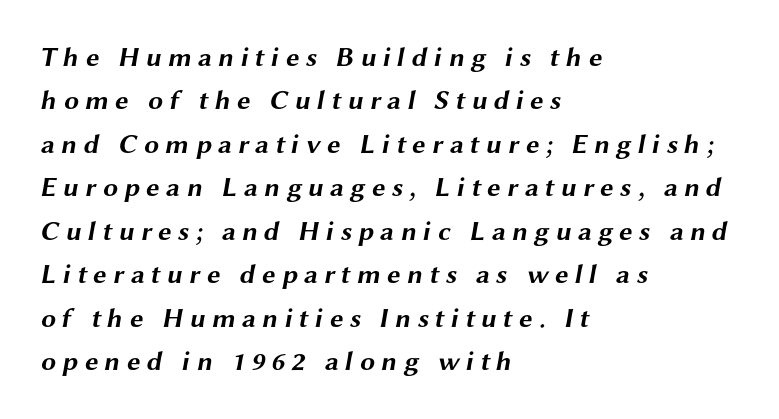
The image shows 27 px bold type; set left-aligned, normal line spacing (1.61x), unusually wide letter spacing (+0.23 em), not underlined.
